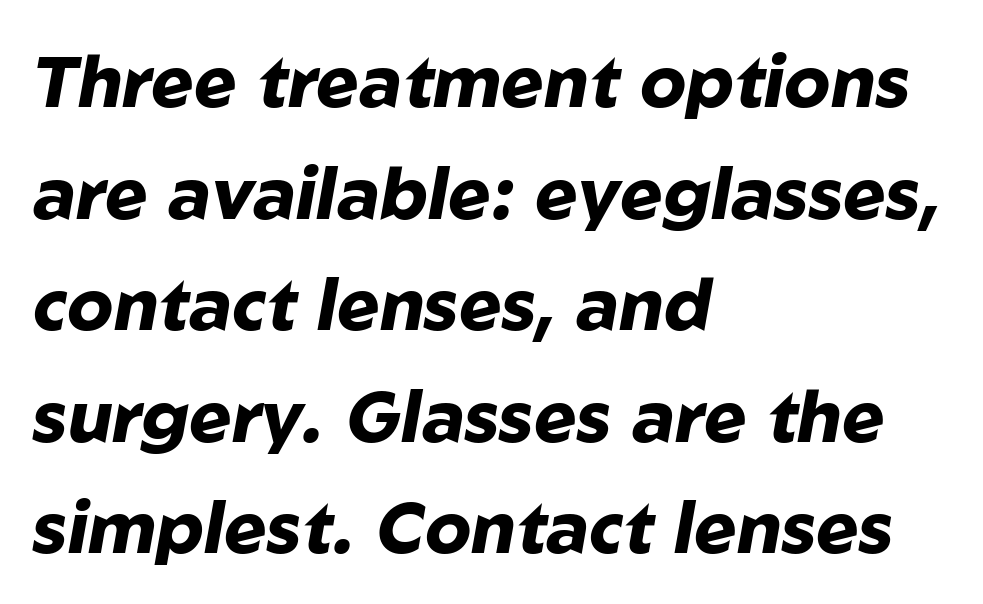
These words are printed bold, with thick strokes throughout. Standard letterfit; no display-style spreading of the glyphs. The area under the type is left untouched. Regular leading. Would a proofreader flag this as italicized? Yes.
